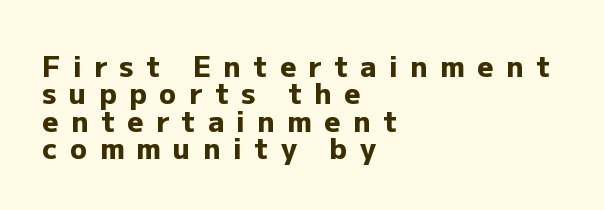
{"serif": "no", "italic": "no", "bold": "yes", "weight": "heavy", "width": "normal", "stroke_contrast": "low", "x_height": "medium", "monospaced": "no", "underline": "no", "align": "left", "line_spacing": "tight", "line_spacing_ratio": 0.98, "letter_spacing": "wide", "letter_spacing_em": 0.45, "glyph_px": 28}
